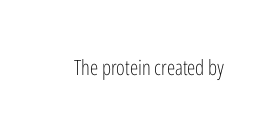
{"italic": "no", "bold": "no", "underline": "no", "letter_spacing": "normal", "letter_spacing_em": 0.0, "glyph_px": 21}
